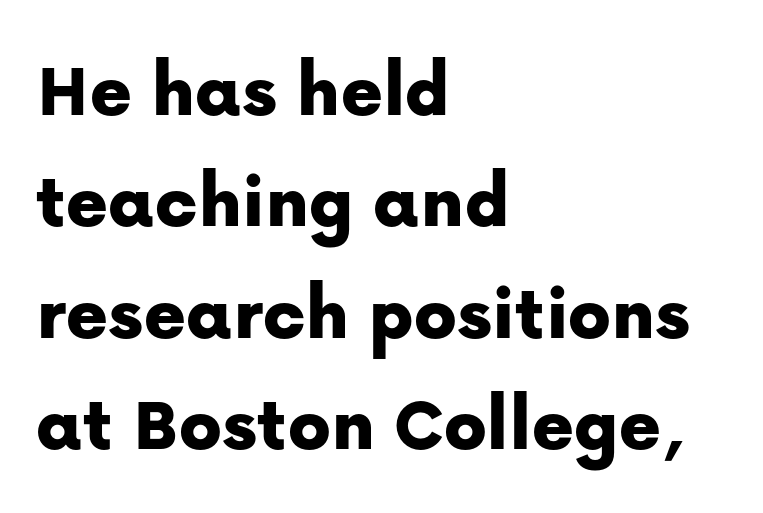
Q: Is the text italic (slanted)? A: No, it is upright.
Q: Is the typeface a serif or a sans-serif typeface? A: Sans-serif.
Q: Is the text underlined? A: No.
Q: How is the paragraph aligned? A: Left-aligned.
Q: Is the spacing between letters normal or unusually wide? A: Normal.
Q: Is the spacing between lines tight, normal or loose? A: Normal.
Q: Width (condensed, normal, or wide)? A: Normal.
Q: Stroke contrast? A: Low.
Q: x-height? A: Medium.
Q: Monospaced? A: No.
